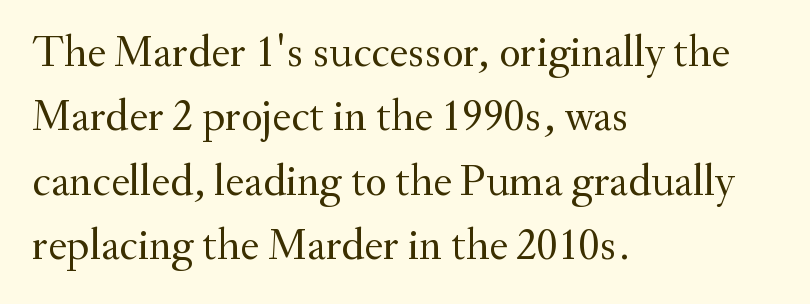
The image shows 45 px regular-weight serif type, upright; set left-aligned, normal line spacing (1.43x), normal letter spacing, not underlined; medium stroke contrast and a small x-height.
